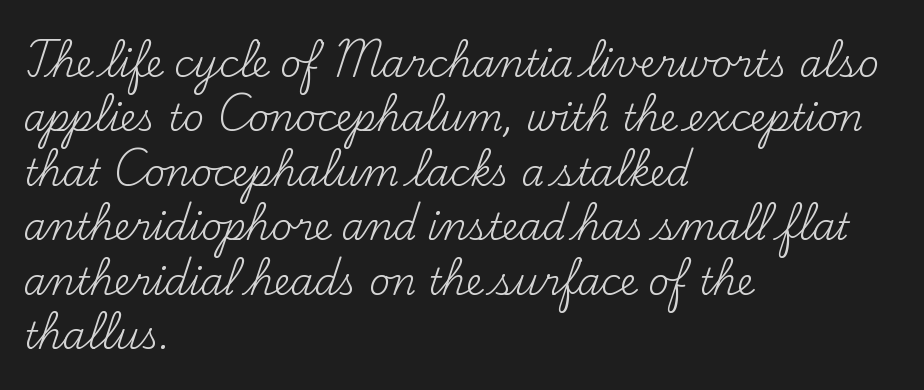
Q: Is the text bold? A: No.
Q: Is the text italic (slanted)? A: Yes.
Q: Is the typeface a serif or a sans-serif typeface? A: Serif.
Q: Is the text underlined? A: No.
Q: How is the paragraph aligned? A: Left-aligned.
Q: Is the spacing between letters normal or unusually wide? A: Normal.
Q: Is the spacing between lines tight, normal or loose? A: Normal.
Q: Width (condensed, normal, or wide)? A: Normal.
Q: Stroke contrast? A: Medium.
Q: x-height? A: Small.
Q: Monospaced? A: No.
